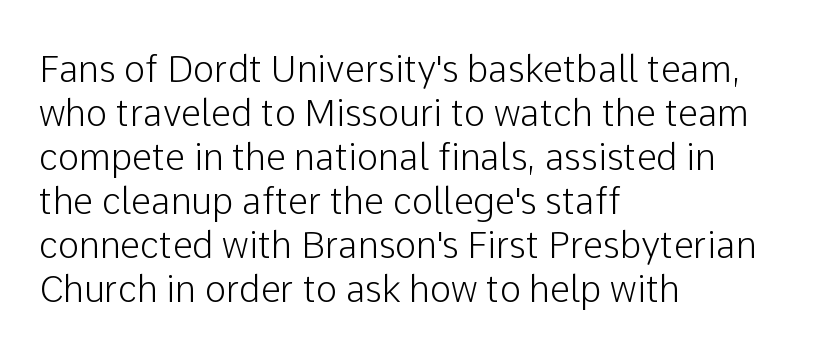
{"serif": "no", "italic": "no", "width": "normal", "stroke_contrast": "low", "x_height": "medium", "monospaced": "no", "underline": "no", "align": "left", "line_spacing_ratio": 1.22, "letter_spacing": "normal", "letter_spacing_em": 0.0, "glyph_px": 36}
